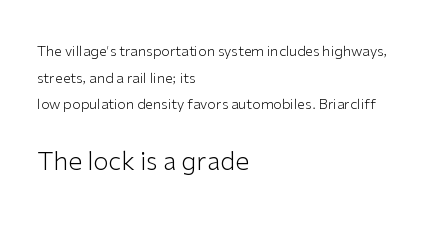
{"italic": "no", "bold": "no", "underline": "no", "align": "left", "line_spacing": "loose", "line_spacing_ratio": 1.91, "letter_spacing": "normal", "letter_spacing_em": 0.0, "larger_block": "second", "size_ratio": 1.79, "glyph_px": 25}
